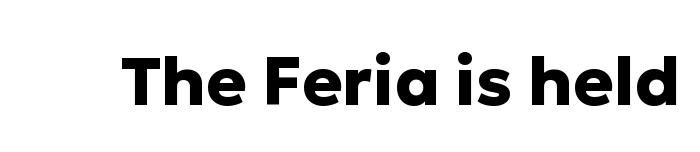
The image shows 68 px heavy sans-serif type, upright; set normal letter spacing, not underlined; low stroke contrast and a medium x-height.
